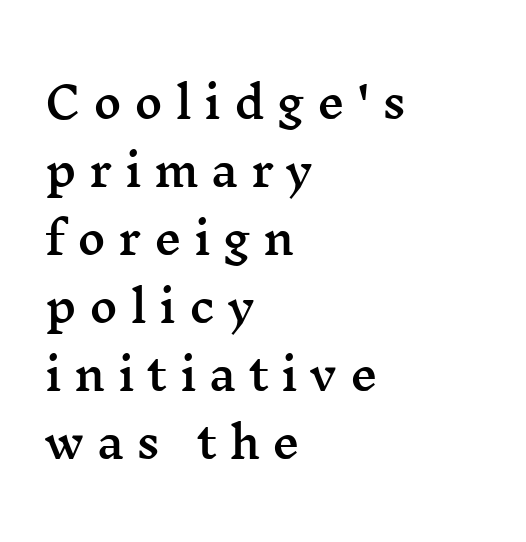
Q: Is the text italic (slanted)? A: No, it is upright.
Q: Is the typeface a serif or a sans-serif typeface? A: Serif.
Q: Is the text underlined? A: No.
Q: How is the paragraph aligned? A: Left-aligned.
Q: Is the spacing between letters normal or unusually wide? A: Unusually wide.
Q: Is the spacing between lines tight, normal or loose? A: Normal.
Q: Width (condensed, normal, or wide)? A: Wide.
Q: Stroke contrast? A: Medium.
Q: x-height? A: Medium.
Q: Monospaced? A: No.
